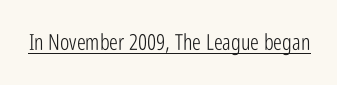
{"italic": "no", "bold": "no", "underline": "yes", "letter_spacing": "normal", "letter_spacing_em": 0.0, "glyph_px": 22}
